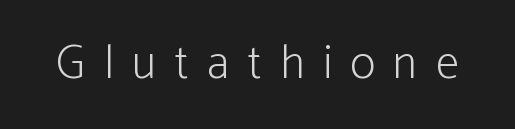
Descender tails drop into unmarked territory. Weight: in the light-to-regular range. Quick note: not italic, upright. The passage shown is typed in a proportional face where columns would drift. The glyphs in this specimen are sans serif.
